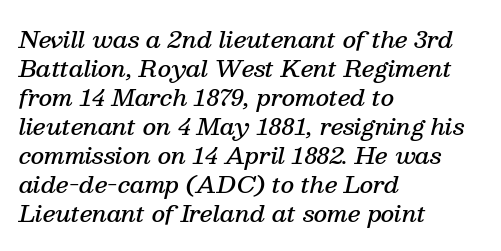
Does the weight exceed regular? Yes, but only to semibold. Tracking value appears to be zero — textbook default spacing. Line beginnings align vertically; line endings do not. The whole block is typeset with a tilt. Vertical spacing — default. Descenders hang freely into open space.
